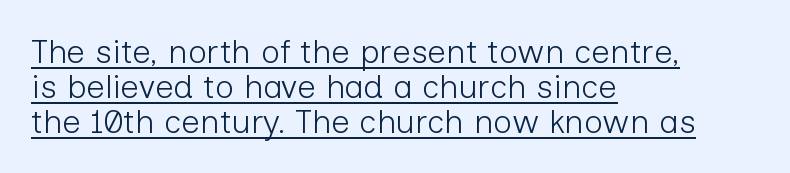
{"serif": "no", "italic": "no", "bold": "no", "weight": "light", "width": "normal", "stroke_contrast": "low", "x_height": "medium", "monospaced": "no", "underline": "yes", "align": "left", "line_spacing": "tight", "line_spacing_ratio": 1.06, "letter_spacing": "normal", "letter_spacing_em": 0.0, "glyph_px": 33}
